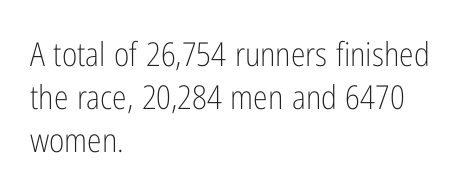
Q: Is the text bold? A: No.
Q: Is the text italic (slanted)? A: No, it is upright.
Q: Is the typeface a serif or a sans-serif typeface? A: Sans-serif.
Q: Is the text underlined? A: No.
Q: How is the paragraph aligned? A: Left-aligned.
Q: Is the spacing between letters normal or unusually wide? A: Normal.
Q: Is the spacing between lines tight, normal or loose? A: Normal.
Q: Width (condensed, normal, or wide)? A: Condensed.
Q: Stroke contrast? A: Low.
Q: x-height? A: Medium.
Q: Monospaced? A: No.
